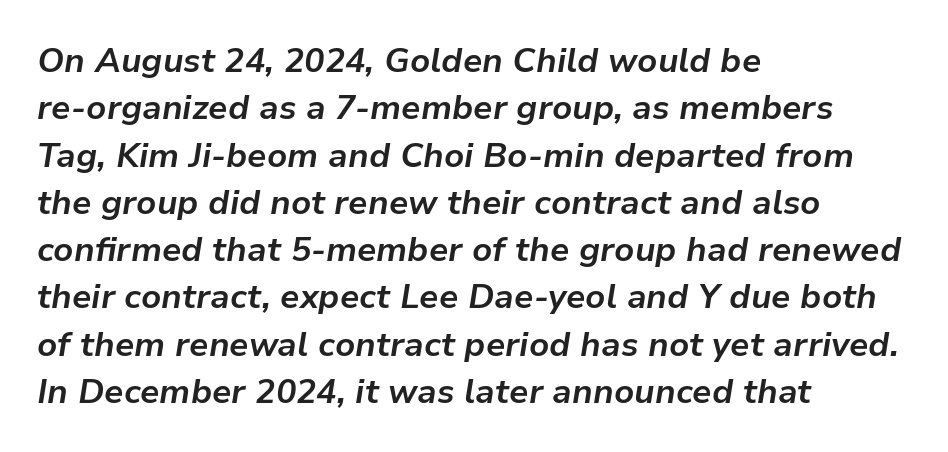
Q: Is the text bold? A: Yes.
Q: Is the text italic (slanted)? A: Yes, it leans right by about 9 degrees.
Q: Is the text underlined? A: No.
Q: How is the paragraph aligned? A: Left-aligned.
Q: Is the spacing between letters normal or unusually wide? A: Normal.
Q: Is the spacing between lines tight, normal or loose? A: Normal.
Q: Width (condensed, normal, or wide)? A: Normal.
Q: Stroke contrast? A: Low.
Q: x-height? A: Medium.
Q: Monospaced? A: No.
